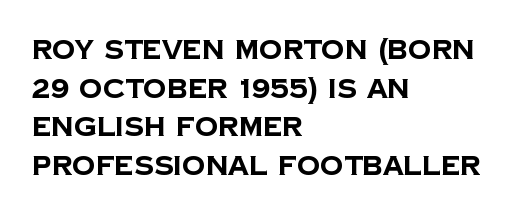
Q: Is the text bold? A: Yes.
Q: Is the text underlined? A: No.
Q: How is the paragraph aligned? A: Left-aligned.
Q: Is the spacing between letters normal or unusually wide? A: Normal.
Q: Is the spacing between lines tight, normal or loose? A: Normal.
